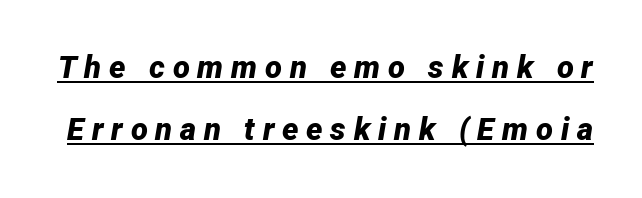
{"italic": "yes", "lean": "right", "slant_degrees": 12, "bold": "yes", "weight": "bold", "width": "normal", "stroke_contrast": "low", "x_height": "medium", "monospaced": "no", "underline": "yes", "line_spacing": "loose", "line_spacing_ratio": 2.01, "letter_spacing": "wide", "letter_spacing_em": 0.25, "glyph_px": 31}
